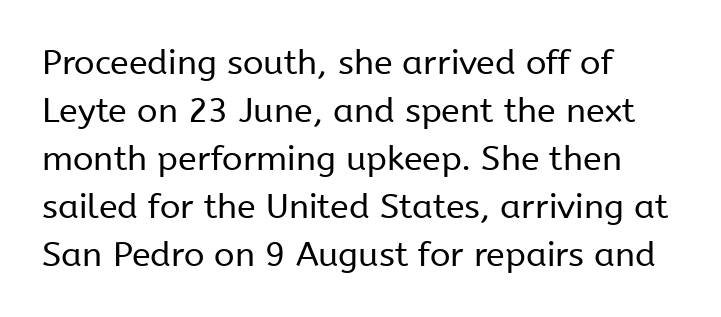
Q: Is the text bold? A: No.
Q: Is the text italic (slanted)? A: No, it is upright.
Q: Is the typeface a serif or a sans-serif typeface? A: Sans-serif.
Q: Is the text underlined? A: No.
Q: How is the paragraph aligned? A: Left-aligned.
Q: Is the spacing between letters normal or unusually wide? A: Normal.
Q: Is the spacing between lines tight, normal or loose? A: Normal.
Q: Width (condensed, normal, or wide)? A: Normal.
Q: Stroke contrast? A: Low.
Q: x-height? A: Medium.
Q: Monospaced? A: No.
